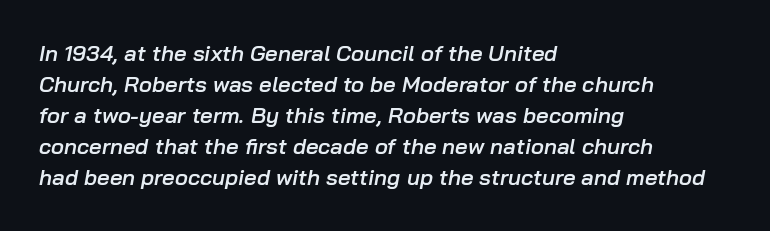
Left-aligned paragraph, ragged on the right. The whole block is typeset with a tilt. Summary of weight: moderately heavy, a semibold. Nobody drew a line under any word here.
